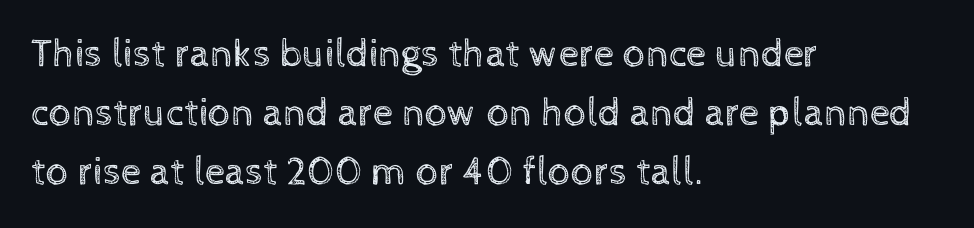
Unlike italic type, these characters show no tilt at all. The designer left line spacing at the default. Does extra space separate the letters? No, they use regular spacing. Check under the words: just untouched page.
